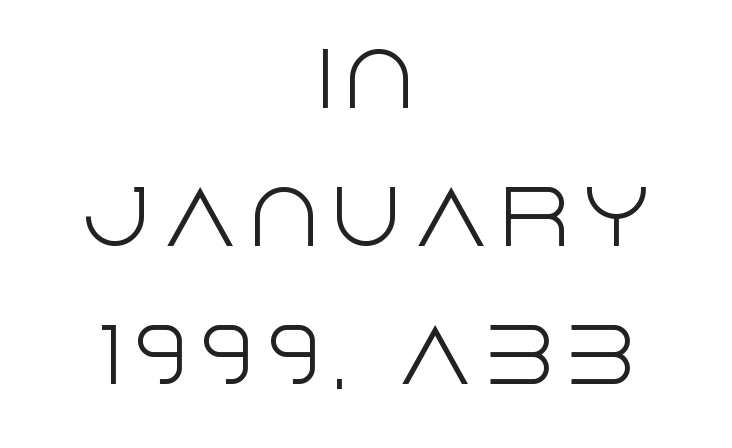
Words float on clear page, feet unadorned. Centered paragraph, ragged on both sides. Each letter keeps its own natural width here, so spacing adapts to shape. You can tell from the bare stems that sans-serif type was used. Each stroke keeps to a modest, everyday thickness or less. Upright lettering throughout.
